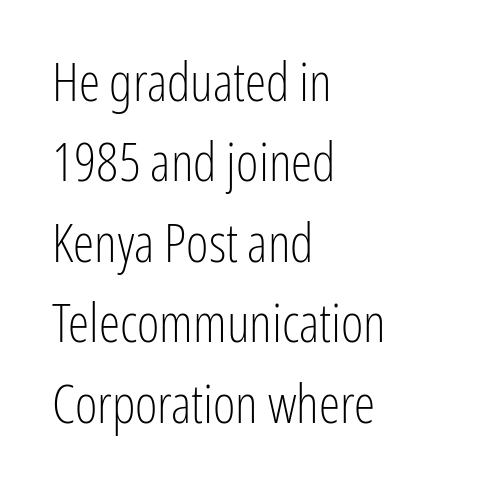
The image shows 54 px light, condensed sans-serif type, upright; set left-aligned, normal line spacing (1.49x), normal letter spacing, not underlined; low stroke contrast and a medium x-height.
